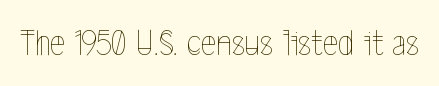
The zone under the glyphs is completely vacant. Stem width sits at or under what a default text font uses. Characters follow at the spacing the type designer built in. Is this a fixed-width face? No — the glyphs have proportional, varying widths. Designer's note — italics off, roman on.
